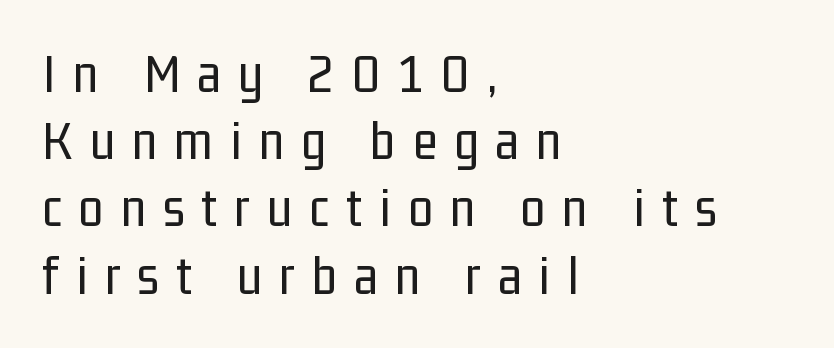
Look at the bottom of the vertical strokes: they stop flat, with no serifs. One-word summary of the alignment: left. Descender tails drop into unmarked territory. This is roman type, the default non-slanted kind.
